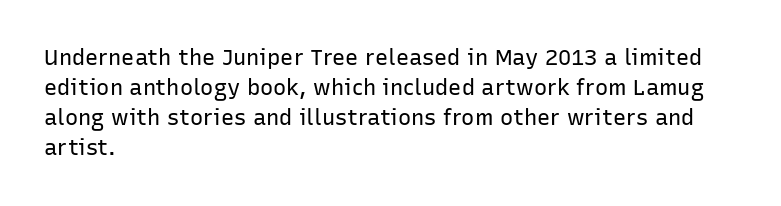
Q: Is the text bold? A: No.
Q: Is the text italic (slanted)? A: No, it is upright.
Q: Is the text underlined? A: No.
Q: How is the paragraph aligned? A: Left-aligned.
Q: Is the spacing between letters normal or unusually wide? A: Normal.
Q: Is the spacing between lines tight, normal or loose? A: Normal.
